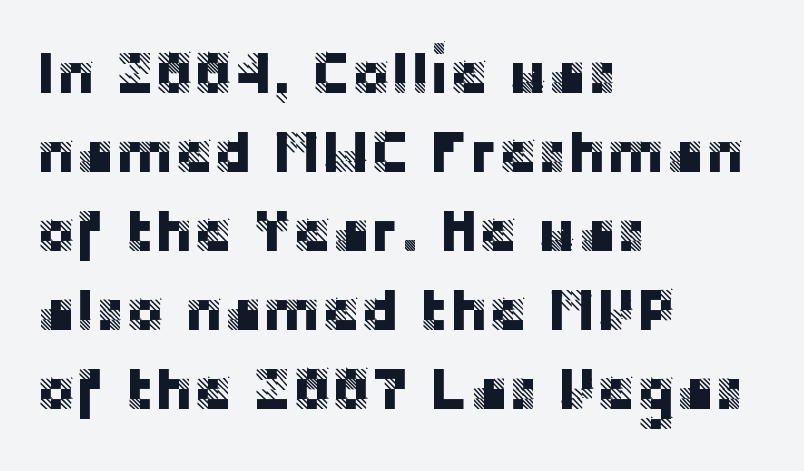
Italic: no, the glyphs are upright roman. Type style note: lacks serifs. Note the varied advance widths — an 'i' is clearly narrower than an 'm'. Horizontal alignment here is leftward, the default for most running prose. The words here are not underlined.
